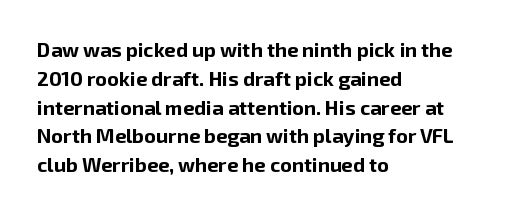
{"italic": "no", "bold": "yes", "underline": "no", "align": "left", "line_spacing": "normal", "line_spacing_ratio": 1.44, "letter_spacing": "normal", "letter_spacing_em": 0.0, "glyph_px": 20}
